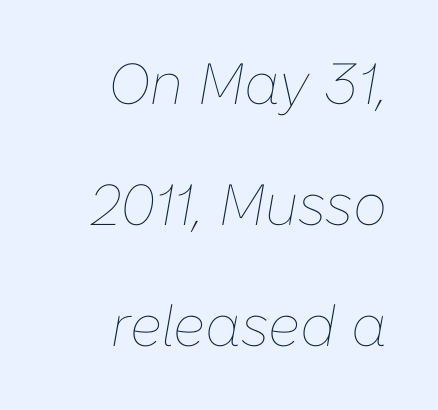
{"italic": "yes", "lean": "right", "slant_degrees": 10, "bold": "no", "weight": "thin", "width": "normal", "stroke_contrast": "low", "x_height": "medium", "monospaced": "no", "underline": "no", "align": "right", "line_spacing": "loose", "line_spacing_ratio": 2.09, "letter_spacing": "normal", "letter_spacing_em": 0.0, "glyph_px": 58}
